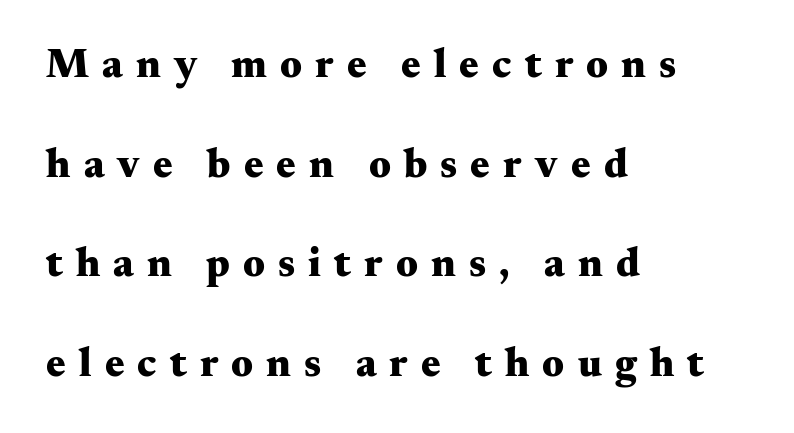
The image shows 41 px heavy, wide serif type, upright; set left-aligned, loose line spacing (2.43x), unusually wide letter spacing (+0.32 em), not underlined; medium stroke contrast and a small x-height.
